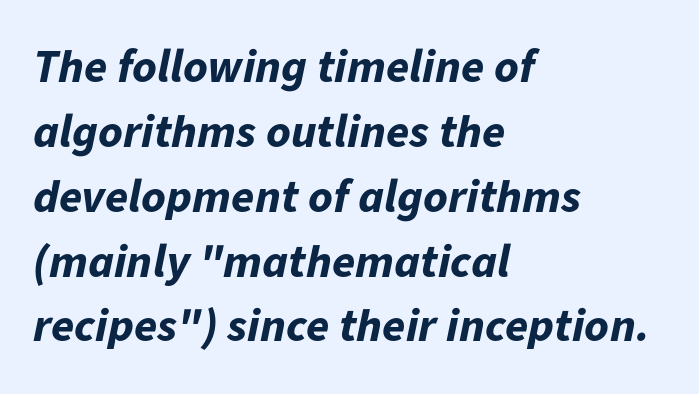
Q: Is the text bold? A: Yes.
Q: Is the text italic (slanted)? A: Yes, it leans right by about 11 degrees.
Q: Is the text underlined? A: No.
Q: How is the paragraph aligned? A: Left-aligned.
Q: Is the spacing between letters normal or unusually wide? A: Normal.
Q: Is the spacing between lines tight, normal or loose? A: Normal.
Q: Width (condensed, normal, or wide)? A: Normal.
Q: Stroke contrast? A: Low.
Q: x-height? A: Medium.
Q: Monospaced? A: No.
